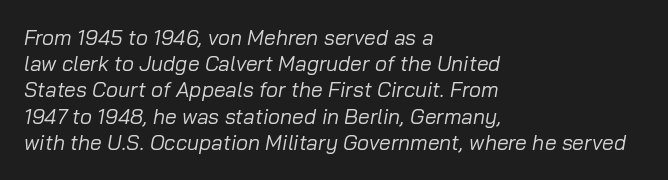
Only glyphs here, with clear space below each row. The designer left line spacing at the default. The setting favours the left margin, as ordinary paragraphs usually do. The font is comparable to plain body text, perhaps lighter. Nothing unusual about the tracking: characters are spaced as the font intends.
